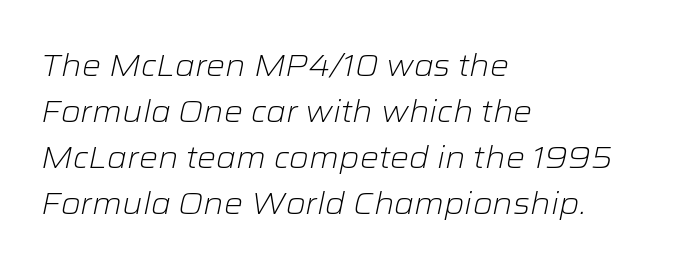
The image shows 30 px light, wide type, italic (leaning right); set left-aligned, normal line spacing (1.53x), normal letter spacing, not underlined; low stroke contrast and a medium x-height.
